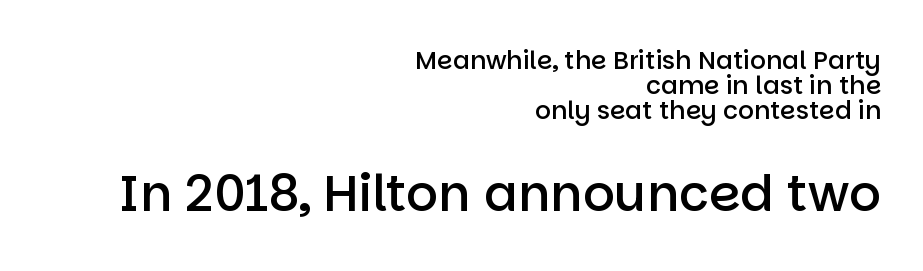
The image shows 50 px semibold sans-serif type, upright; set right-aligned, tight line spacing (1.01x), normal letter spacing, not underlined; the second (bottom) block is 2.0x larger; low stroke contrast and a large x-height.
